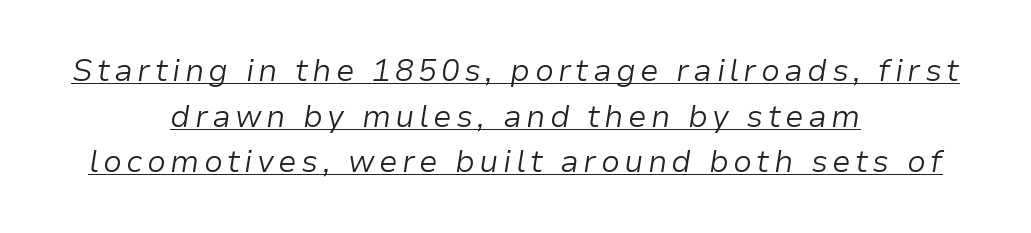
These characters rest on top of a visible drawn line. The lettering tilts uniformly, giving the passage an italic look. If you measured baseline to baseline, you'd find a middling distance. Is the block centered? Yes — each line is placed symmetrically about the middle.
